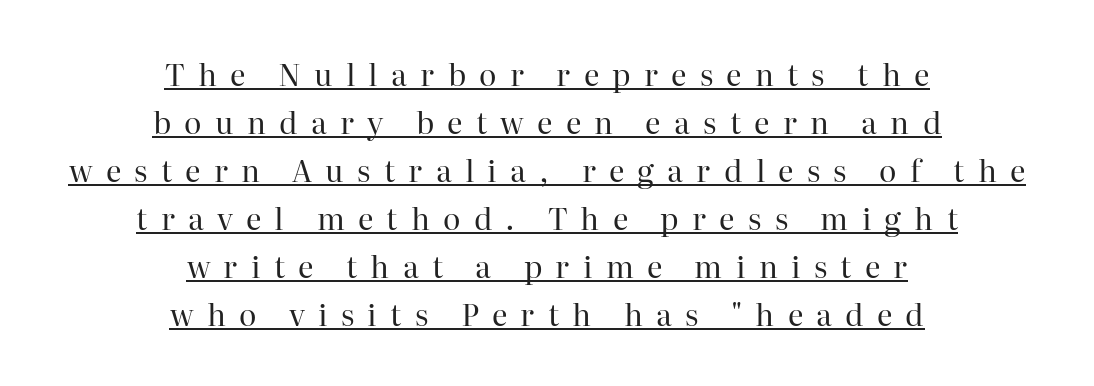
Leading matches the norm, producing a regular column. Caption: expanded tracking, letters set apart. Observe the serifs anchoring each vertical stroke in this sample. Spacing verdict: proportional, widths tailored to each character.
